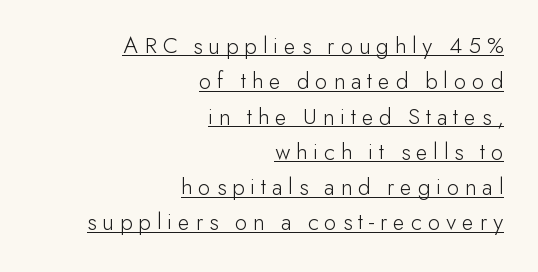
Every word sits above its own underline. The passage shown has open, widely tracked lettering throughout. Where is the straight margin? On the right. Stems here are at most as thick as an everyday book face. Horizontal bands of white between lines are of average thickness.
